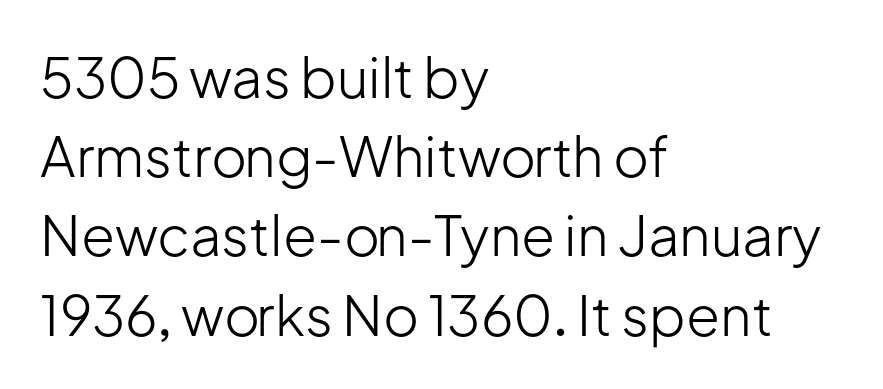
{"serif": "no", "italic": "no", "bold": "no", "weight": "light", "width": "normal", "stroke_contrast": "low", "x_height": "medium", "monospaced": "no", "underline": "no", "align": "left", "line_spacing": "normal", "line_spacing_ratio": 1.44, "letter_spacing": "normal", "letter_spacing_em": 0.0, "glyph_px": 55}
